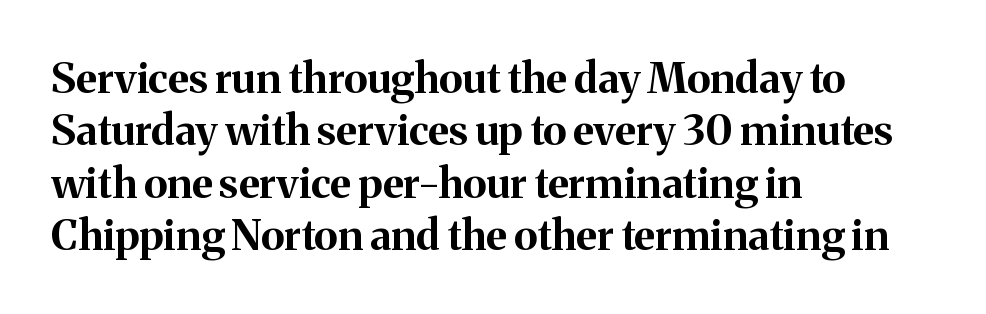
{"serif": "yes", "italic": "no", "bold": "yes", "weight": "bold", "width": "normal", "stroke_contrast": "medium", "x_height": "medium", "monospaced": "no", "underline": "no", "align": "left", "line_spacing": "normal", "line_spacing_ratio": 1.25, "letter_spacing": "normal", "letter_spacing_em": 0.0, "glyph_px": 42}
